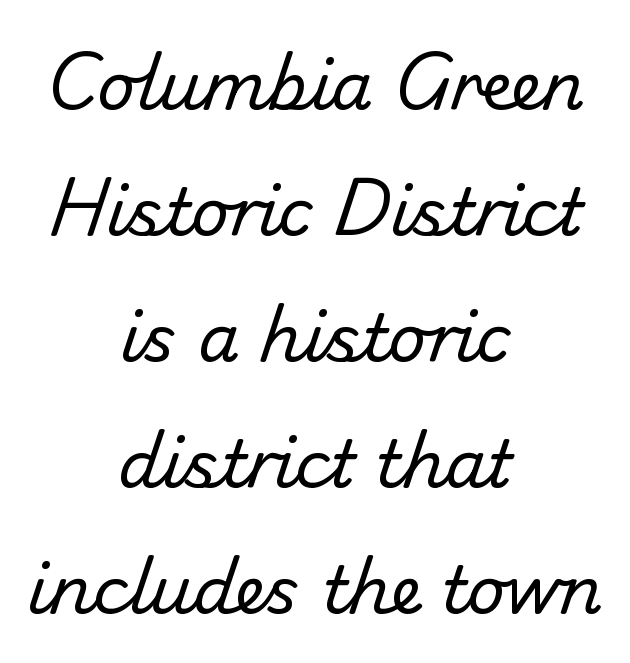
Stroke terminals: plain, sans-serif. The paragraph shown floats in the horizontal middle. Does the leading feel generous? Absolutely, it's lavish. Glance below the letters and you will spot only blank space. Nothing heavy about these letters — not bold at all.
